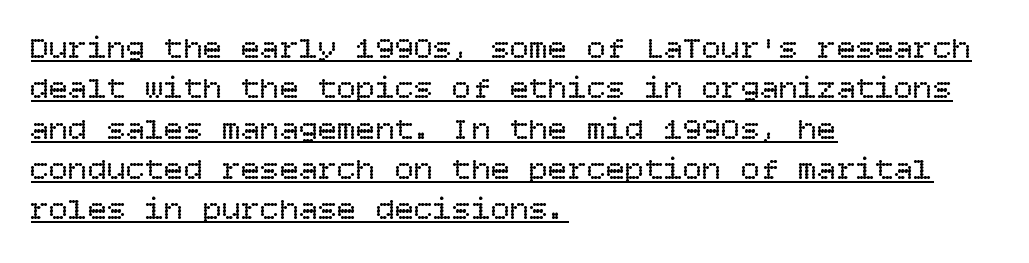
Q: Is the text bold? A: No.
Q: Is the text italic (slanted)? A: No, it is upright.
Q: Is the text underlined? A: Yes.
Q: How is the paragraph aligned? A: Left-aligned.
Q: Is the spacing between letters normal or unusually wide? A: Normal.
Q: Is the spacing between lines tight, normal or loose? A: Normal.
Q: Width (condensed, normal, or wide)? A: Normal.
Q: Stroke contrast? A: Low.
Q: x-height? A: Large.
